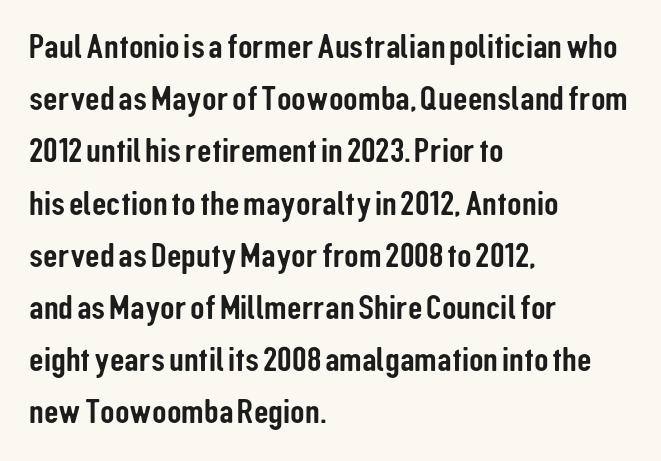
{"serif": "no", "italic": "no", "width": "condensed", "stroke_contrast": "low", "x_height": "medium", "monospaced": "no", "underline": "no", "align": "left", "line_spacing": "normal", "line_spacing_ratio": 1.45, "letter_spacing": "normal", "letter_spacing_em": 0.0, "glyph_px": 36}
